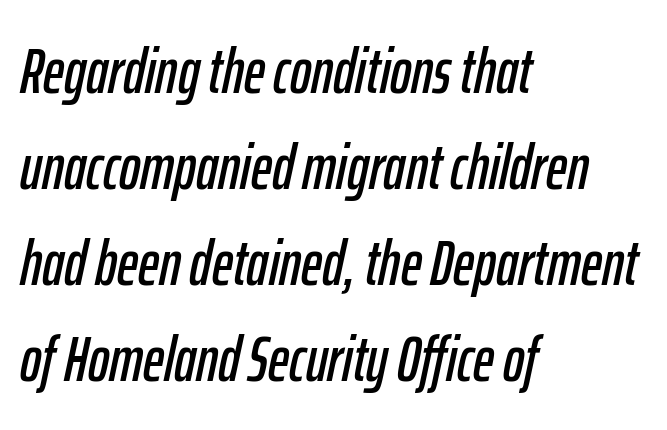
Slanted lettering throughout. Caption: multi-line text, flush left, ragged right. Default kerning and tracking; the words read as compact shapes. No word sits above an underline.
